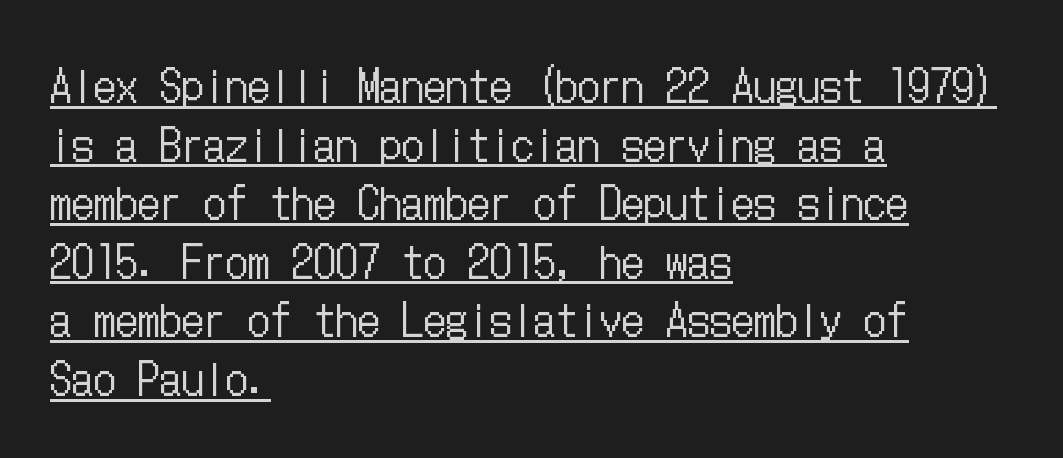
{"italic": "no", "bold": "no", "weight": "regular", "width": "condensed", "stroke_contrast": "low", "x_height": "medium", "underline": "yes", "align": "left", "line_spacing": "normal", "line_spacing_ratio": 1.33, "letter_spacing": "normal", "letter_spacing_em": 0.0, "glyph_px": 44}
